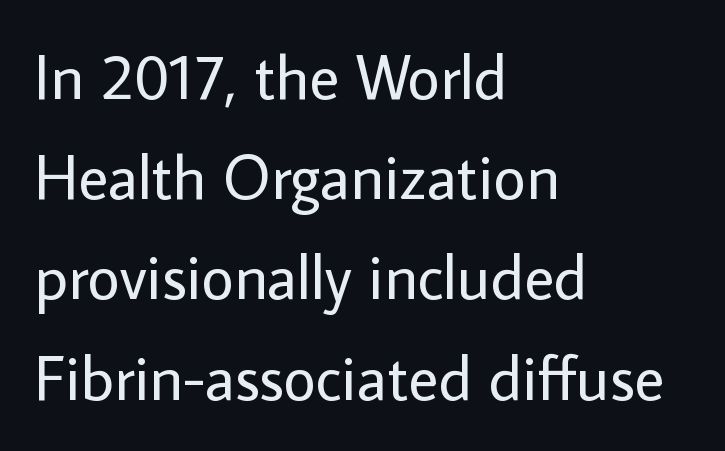
The space between consecutive lines is moderate. Check where the strokes stop: nothing finishes them off — pure sans. The text block is weighted toward the left margin, trailing off unevenly rightward. Stroke thickness stays within the range of a standard reading face or lighter. These lines were composed using upright roman letters.
